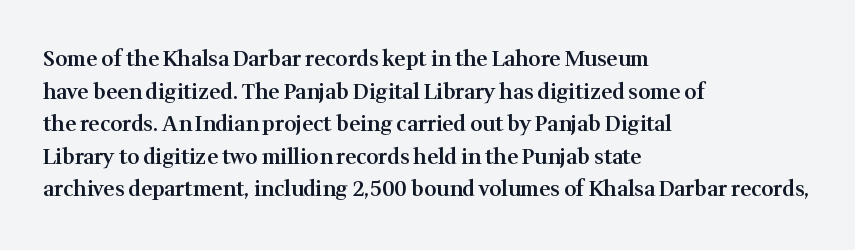
The image shows 21 px text type, upright; set left-aligned, normal line spacing (1.55x), normal letter spacing, not underlined.
